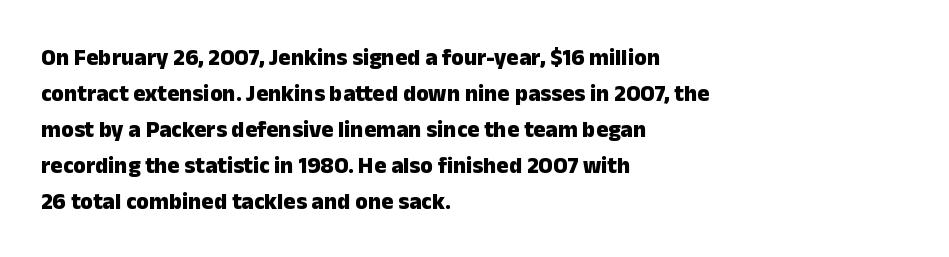
{"italic": "no", "bold": "yes", "underline": "no", "align": "left", "line_spacing": "normal", "line_spacing_ratio": 1.57, "letter_spacing": "normal", "letter_spacing_em": 0.0, "glyph_px": 23}
